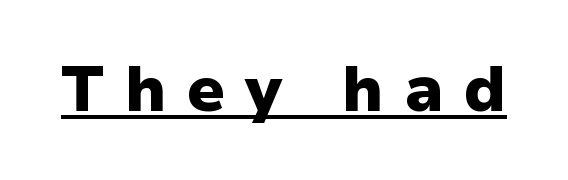
{"serif": "no", "italic": "no", "bold": "yes", "weight": "heavy", "width": "normal", "stroke_contrast": "low", "x_height": "medium", "monospaced": "no", "underline": "yes", "letter_spacing": "wide", "letter_spacing_em": 0.32, "glyph_px": 64}
